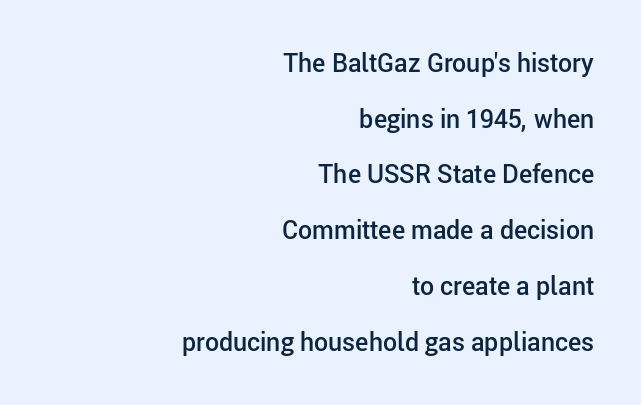
{"italic": "no", "bold": "semi", "underline": "no", "align": "right", "line_spacing": "loose", "line_spacing_ratio": 2.23, "letter_spacing": "normal", "letter_spacing_em": 0.0, "glyph_px": 25}
